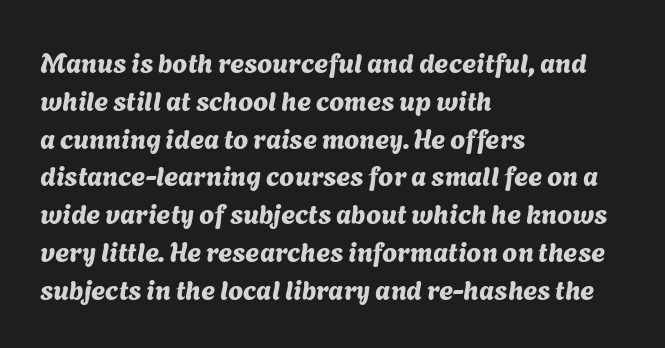
Short note: letters normally spaced. Is the block centered? No — it sits flush against the left margin. Is there much room between lines? A standard amount, neither cramped nor airy. Rule under the text: the space is simply empty.
